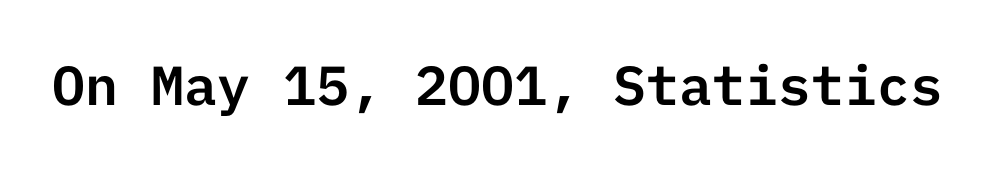
The image shows 55 px sans-serif type, upright; set normal letter spacing, not underlined; low stroke contrast and a medium x-height.
